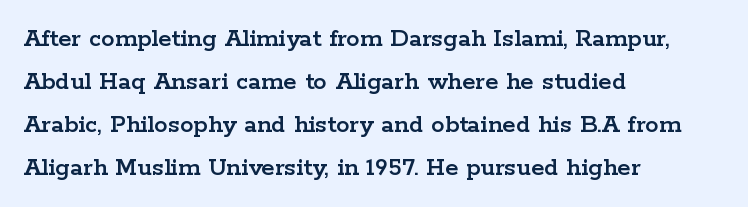
{"italic": "no", "underline": "no", "align": "left", "line_spacing": "normal", "line_spacing_ratio": 1.59, "letter_spacing": "normal", "letter_spacing_em": 0.0, "glyph_px": 27}
